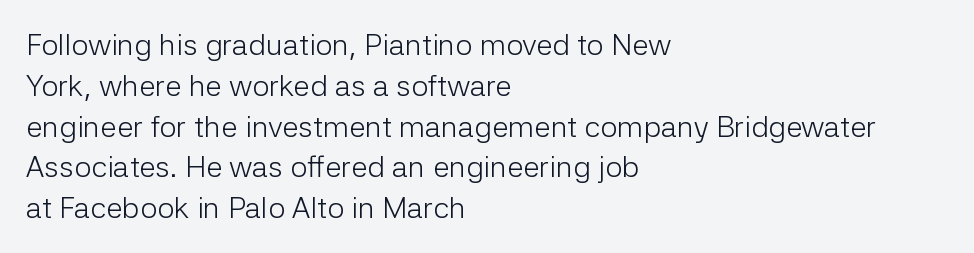
The image shows 30 px light sans-serif type, upright; set left-aligned, normal line spacing (1.36x), normal letter spacing, not underlined; low stroke contrast and a medium x-height.
